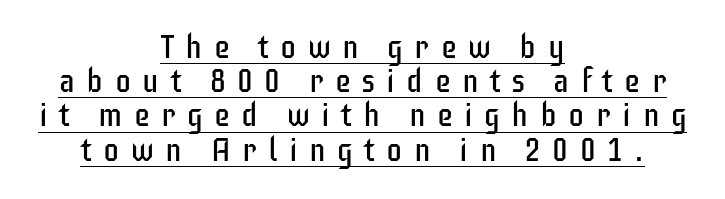
To sum up the face: it is a sans, with no serifs. One glance says dense: line gaps are narrower than usual. The rendering inserts visible extra space after every character. Proportional: the letters do not fall into vertical columns.
